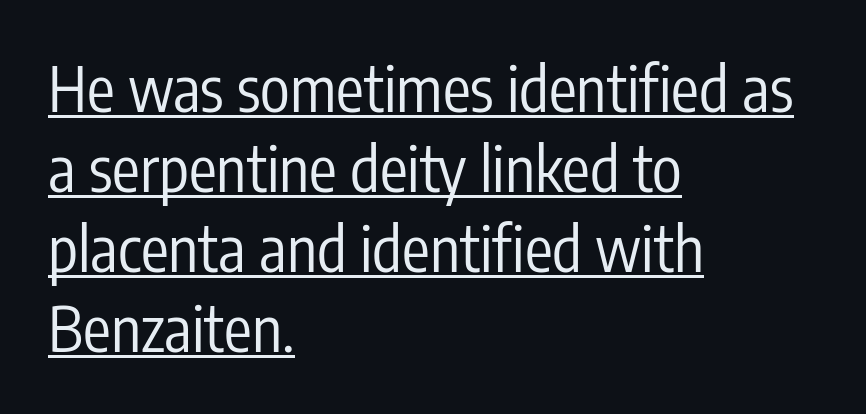
The image shows 62 px regular-weight, condensed sans-serif type, upright; set left-aligned, normal line spacing (1.29x), normal letter spacing, underlined; low stroke contrast and a medium x-height.
